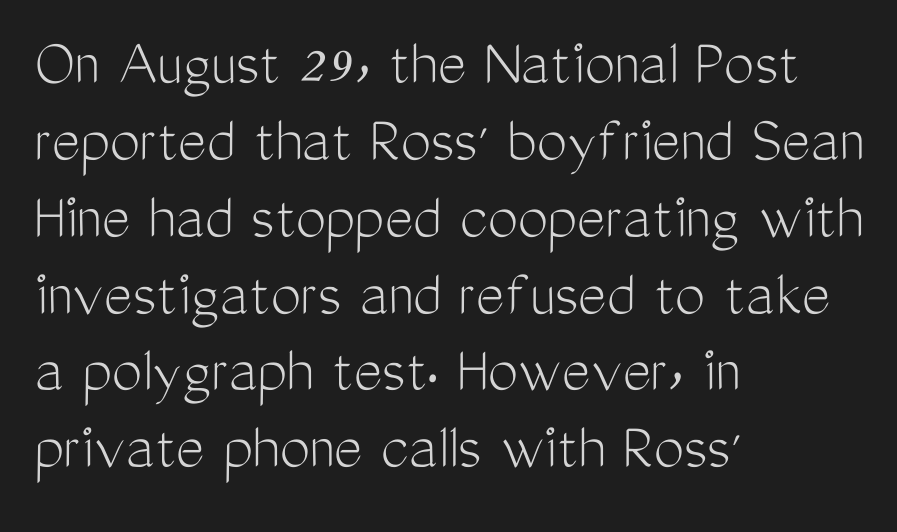
{"serif": "no", "italic": "no", "bold": "no", "weight": "light", "width": "condensed", "stroke_contrast": "medium", "x_height": "medium", "monospaced": "no", "underline": "no", "align": "left", "line_spacing": "tight", "line_spacing_ratio": 1.13, "letter_spacing": "normal", "letter_spacing_em": 0.0, "glyph_px": 68}
